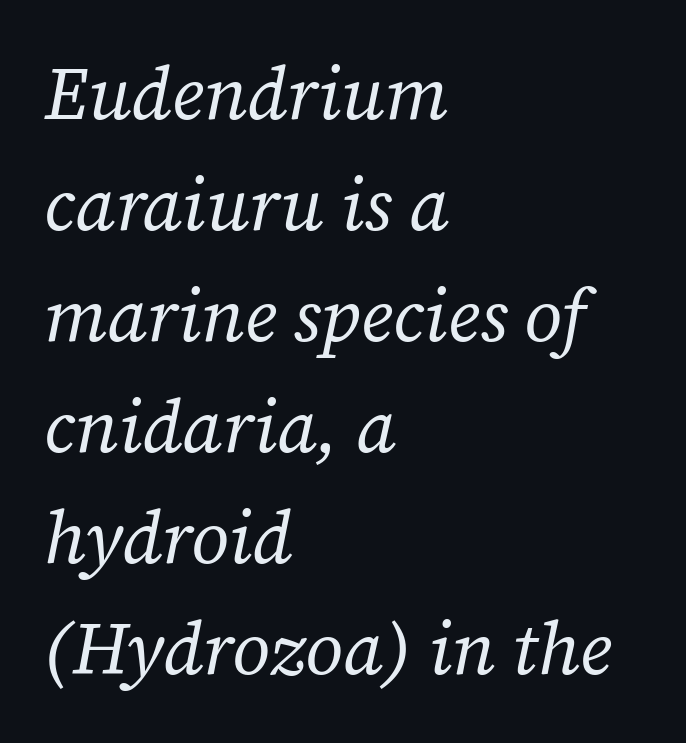
{"serif": "yes", "italic": "yes", "lean": "right", "slant_degrees": 12, "bold": "no", "weight": "regular", "width": "normal", "stroke_contrast": "low", "x_height": "medium", "monospaced": "no", "underline": "no", "align": "left", "line_spacing": "normal", "line_spacing_ratio": 1.5, "letter_spacing": "normal", "letter_spacing_em": 0.0, "glyph_px": 74}
